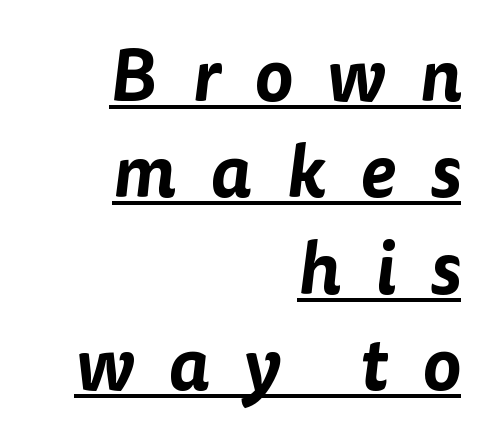
{"serif": "no", "width": "normal", "stroke_contrast": "low", "x_height": "medium", "monospaced": "no", "underline": "yes", "align": "right", "line_spacing": "normal", "line_spacing_ratio": 1.32, "letter_spacing": "wide", "letter_spacing_em": 0.47, "glyph_px": 73}
